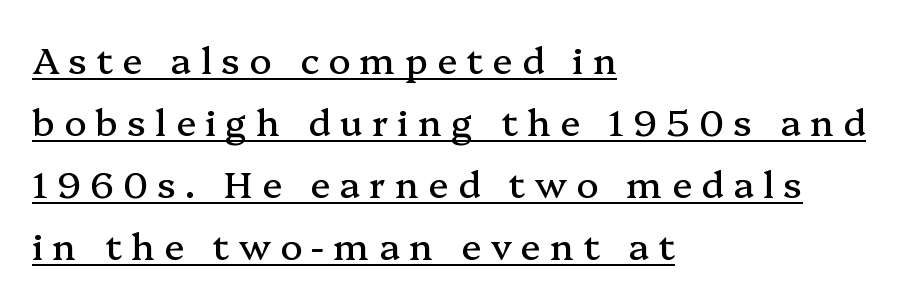
{"serif": "yes", "italic": "no", "width": "normal", "stroke_contrast": "medium", "x_height": "medium", "monospaced": "no", "underline": "yes", "align": "left", "line_spacing": "normal", "line_spacing_ratio": 1.68, "letter_spacing": "wide", "letter_spacing_em": 0.25, "glyph_px": 37}
